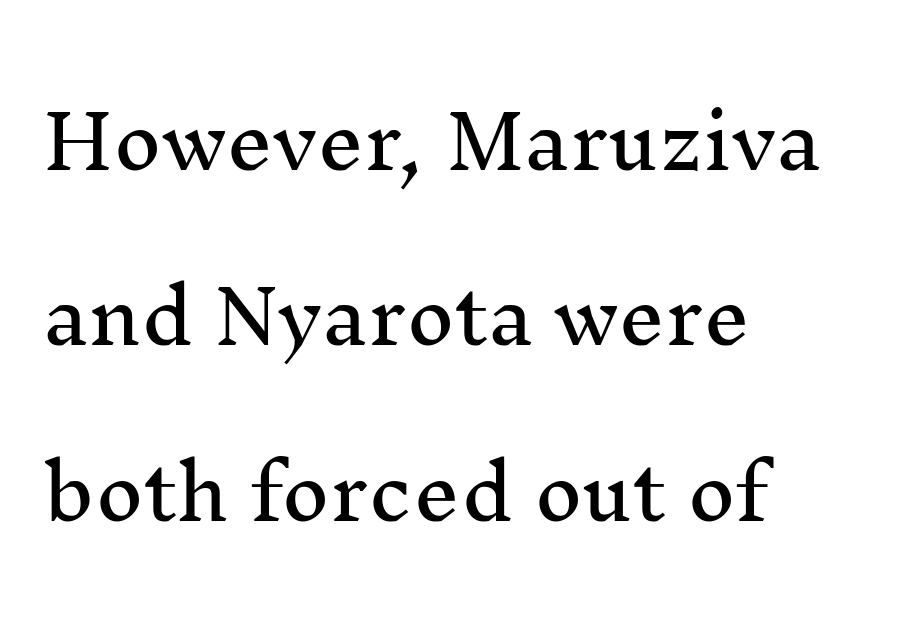
Q: Is the text italic (slanted)? A: No, it is upright.
Q: Is the typeface a serif or a sans-serif typeface? A: Serif.
Q: Is the text underlined? A: No.
Q: How is the paragraph aligned? A: Left-aligned.
Q: Is the spacing between letters normal or unusually wide? A: Normal.
Q: Is the spacing between lines tight, normal or loose? A: Loose.
Q: Width (condensed, normal, or wide)? A: Normal.
Q: Stroke contrast? A: Medium.
Q: x-height? A: Medium.
Q: Monospaced? A: No.
